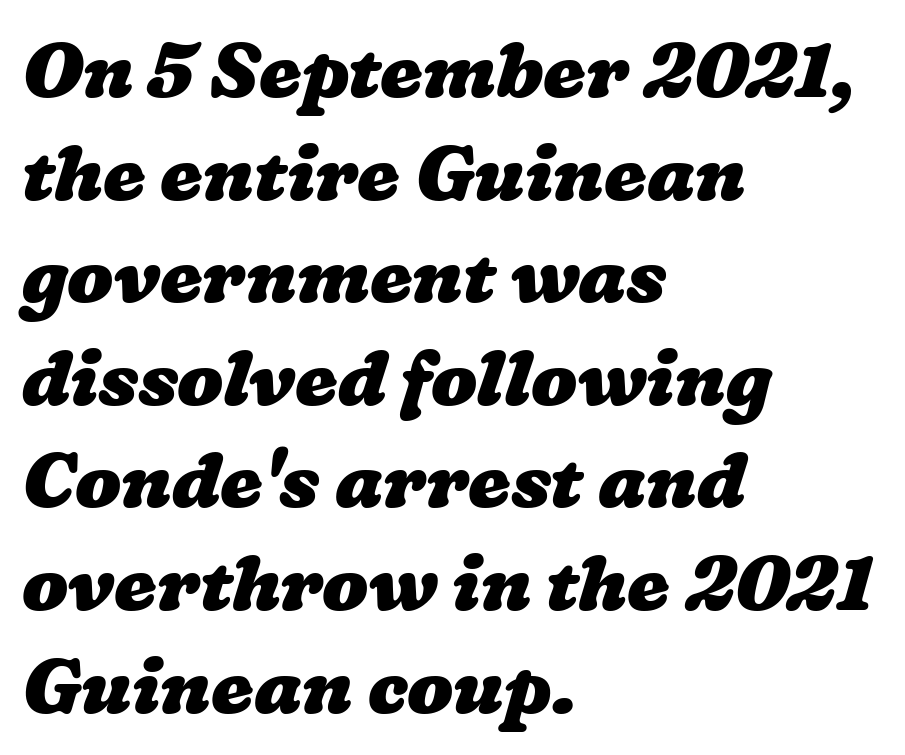
Q: Is the text bold? A: Yes.
Q: Is the text underlined? A: No.
Q: How is the paragraph aligned? A: Left-aligned.
Q: Is the spacing between letters normal or unusually wide? A: Normal.
Q: Is the spacing between lines tight, normal or loose? A: Normal.
Q: Width (condensed, normal, or wide)? A: Wide.
Q: Stroke contrast? A: Low.
Q: x-height? A: Medium.
Q: Monospaced? A: No.
